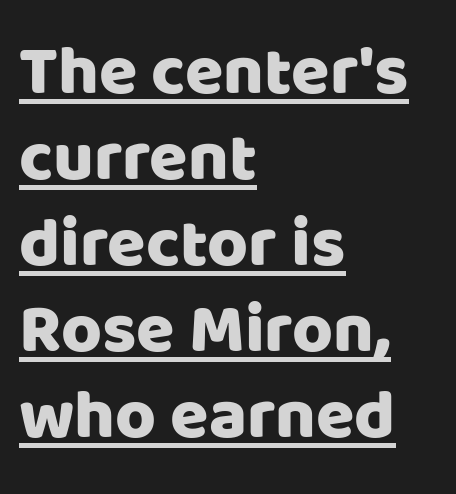
The rendering shows plain stroke endings on the letterforms — a sans-serif design. The letters stand straight up with perfectly vertical stems. Spacing verdict: proportional, widths tailored to each character. The text block is weighted toward the left margin, trailing off unevenly rightward.
